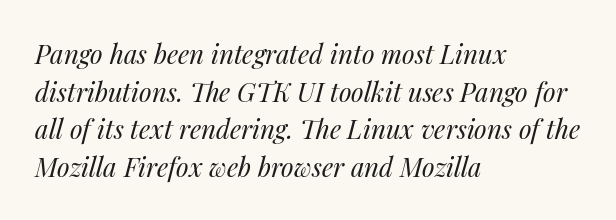
Q: Is the text bold? A: No.
Q: Is the text italic (slanted)? A: Yes, it leans right by about 14 degrees.
Q: Is the text underlined? A: No.
Q: How is the paragraph aligned? A: Left-aligned.
Q: Is the spacing between letters normal or unusually wide? A: Normal.
Q: Is the spacing between lines tight, normal or loose? A: Normal.
